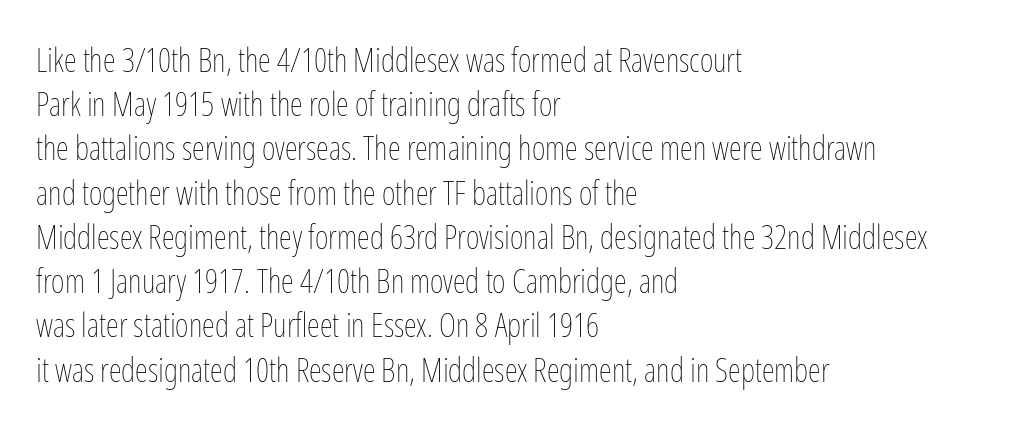
Q: Is the text bold? A: No.
Q: Is the text italic (slanted)? A: No, it is upright.
Q: Is the text underlined? A: No.
Q: How is the paragraph aligned? A: Left-aligned.
Q: Is the spacing between letters normal or unusually wide? A: Normal.
Q: Is the spacing between lines tight, normal or loose? A: Normal.
Q: Width (condensed, normal, or wide)? A: Condensed.
Q: Stroke contrast? A: Low.
Q: x-height? A: Medium.
Q: Monospaced? A: No.
